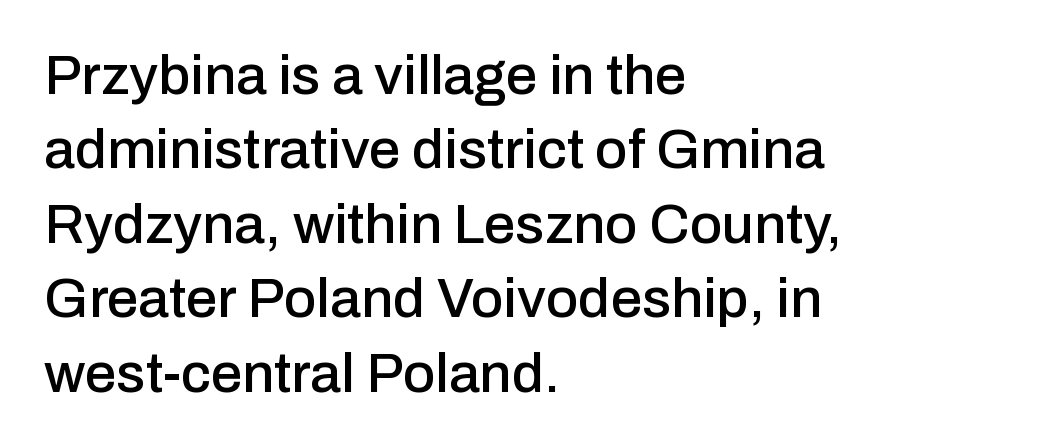
Q: Is the text italic (slanted)? A: No, it is upright.
Q: Is the typeface a serif or a sans-serif typeface? A: Sans-serif.
Q: Is the text underlined? A: No.
Q: How is the paragraph aligned? A: Left-aligned.
Q: Is the spacing between letters normal or unusually wide? A: Normal.
Q: Is the spacing between lines tight, normal or loose? A: Normal.
Q: Width (condensed, normal, or wide)? A: Normal.
Q: Stroke contrast? A: Low.
Q: x-height? A: Medium.
Q: Monospaced? A: No.
